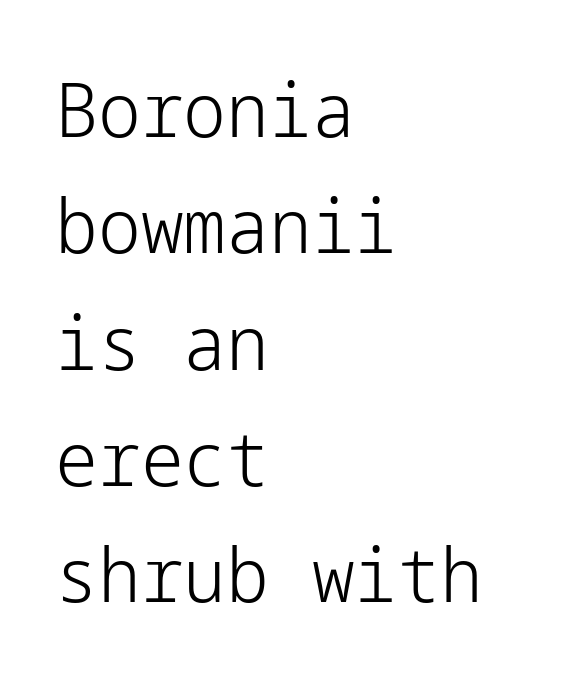
{"serif": "no", "italic": "no", "bold": "no", "weight": "light", "width": "normal", "stroke_contrast": "low", "x_height": "medium", "underline": "no", "align": "left", "line_spacing": "normal", "line_spacing_ratio": 1.53, "letter_spacing": "normal", "letter_spacing_em": 0.0, "glyph_px": 76}
